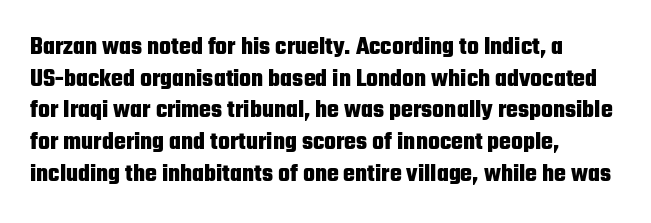
Short and long lines alike share a common starting point at left. The vertical gap from one line to the next is medium. Does the lettering tilt? It doesn't — this is upright. Underline: absent. The tracking reads as untouched default to a designer's eye. Chunky letters — that's bold for sure.
